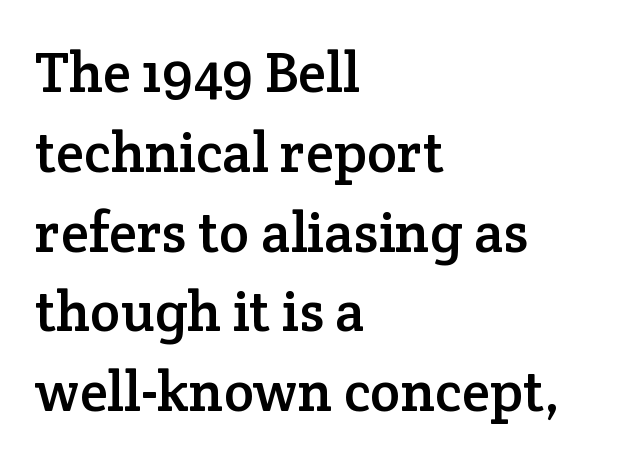
{"serif": "yes", "italic": "no", "width": "normal", "stroke_contrast": "low", "x_height": "medium", "monospaced": "no", "underline": "no", "align": "left", "line_spacing": "normal", "line_spacing_ratio": 1.4, "letter_spacing": "normal", "letter_spacing_em": 0.0, "glyph_px": 57}
